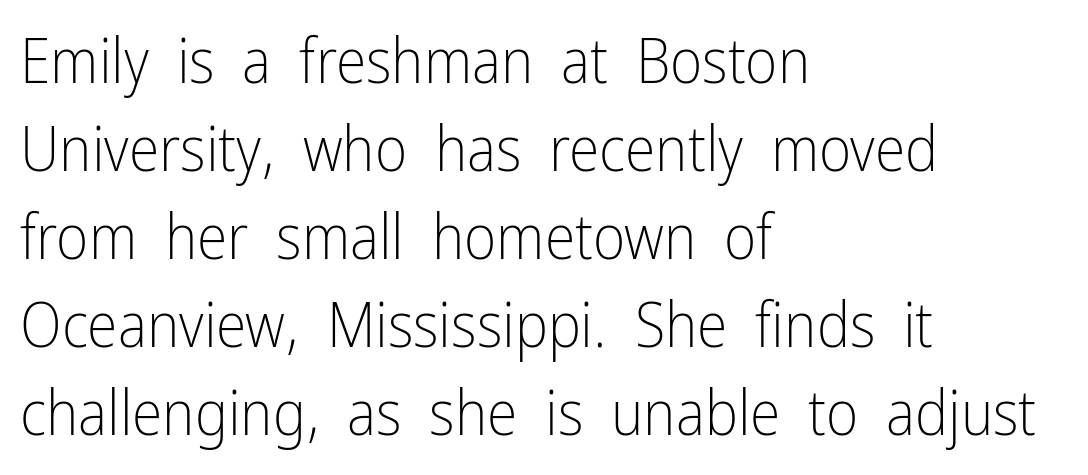
The image shows 62 px light, condensed sans-serif type, upright; set left-aligned, normal line spacing (1.42x), normal letter spacing, not underlined; low stroke contrast and a medium x-height.
